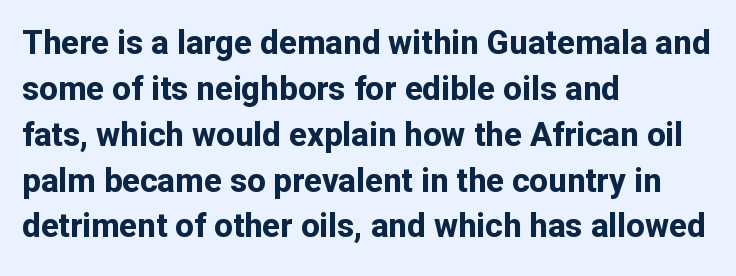
{"serif": "no", "italic": "no", "bold": "yes", "weight": "bold", "width": "normal", "stroke_contrast": "low", "x_height": "medium", "monospaced": "no", "underline": "no", "align": "left", "line_spacing": "normal", "line_spacing_ratio": 1.39, "letter_spacing": "normal", "letter_spacing_em": 0.0, "glyph_px": 33}
